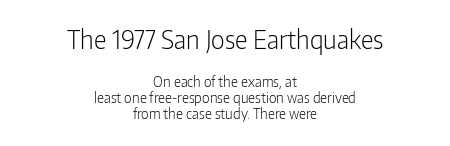
Q: Is the text bold? A: No.
Q: Is the text italic (slanted)? A: No, it is upright.
Q: Is the text underlined? A: No.
Q: How is the paragraph aligned? A: Centered.
Q: Is the spacing between letters normal or unusually wide? A: Normal.
Q: Is the spacing between lines tight, normal or loose? A: Tight.
Q: Which block of text is set in a larger size, the first (top) or the second (bottom)? A: The first (top) one.
